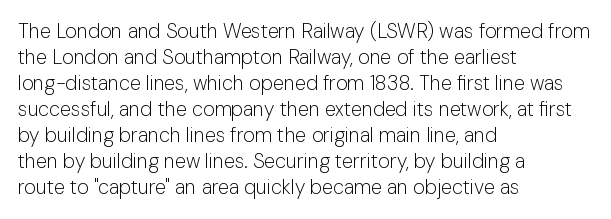
Q: Is the text bold? A: No.
Q: Is the text italic (slanted)? A: No, it is upright.
Q: Is the text underlined? A: No.
Q: How is the paragraph aligned? A: Left-aligned.
Q: Is the spacing between letters normal or unusually wide? A: Normal.
Q: Is the spacing between lines tight, normal or loose? A: Normal.
